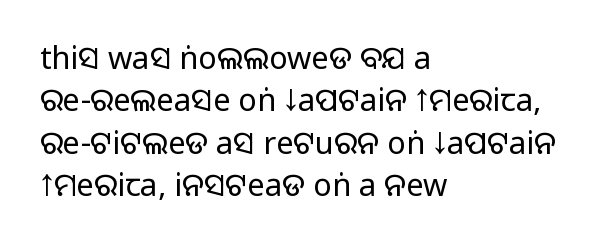
The space between consecutive lines is moderate. All the whitespace from short lines collects on the right. The font's upright variant was chosen for this text. Proportional: the letters do not fall into vertical columns.
